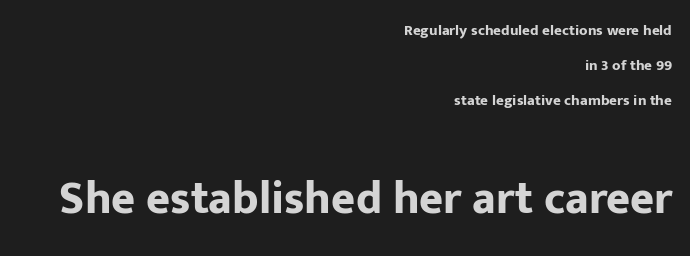
Anything drawn beneath the words? Only blank space. This is the regular roman posture of the typeface. Is this a fixed-width face? No — the glyphs have proportional, varying widths. Compared with an ordinary text face, these strokes are far heavier — a full bold. Nobody touched the tracking dial on this one.
